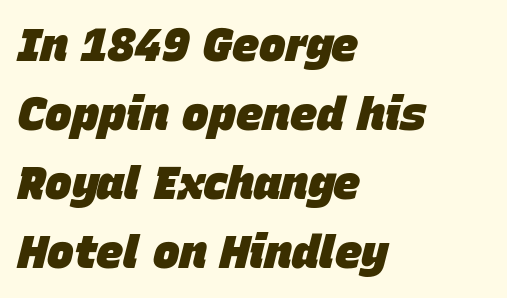
Q: Is the text bold? A: Yes.
Q: Is the text italic (slanted)? A: Yes, it leans right by about 15 degrees.
Q: Is the text underlined? A: No.
Q: How is the paragraph aligned? A: Left-aligned.
Q: Is the spacing between letters normal or unusually wide? A: Normal.
Q: Is the spacing between lines tight, normal or loose? A: Normal.
Q: Width (condensed, normal, or wide)? A: Normal.
Q: Stroke contrast? A: Low.
Q: x-height? A: Large.
Q: Monospaced? A: No.
